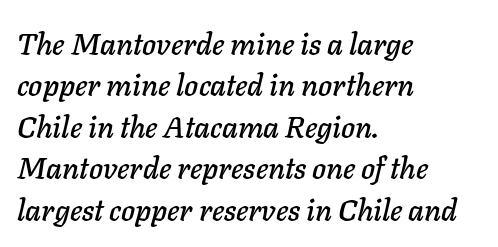
The image shows 30 px text type, italic (leaning right); set left-aligned, normal line spacing (1.38x), normal letter spacing, not underlined; low stroke contrast and a medium x-height.
